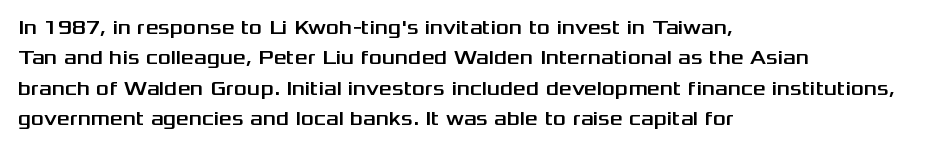
The image shows 20 px text type, upright; set left-aligned, normal line spacing (1.52x), normal letter spacing, not underlined.
